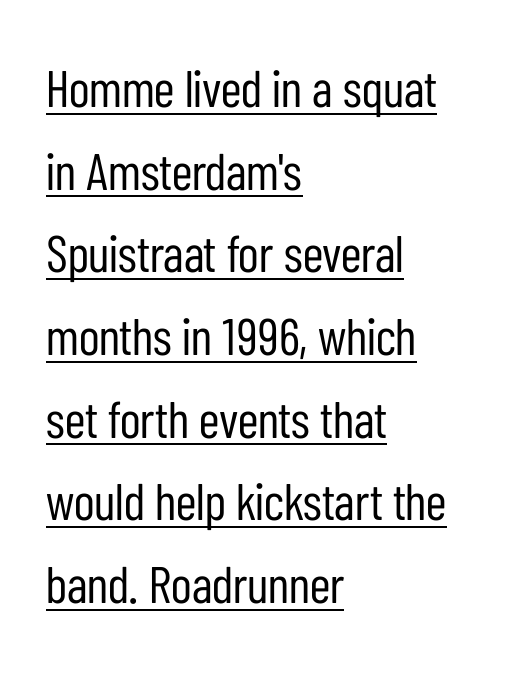
The gaps between neighbouring characters are ordinary and unremarkable. Short and long lines alike share a common starting point at left. Nothing heavy about these letters — not bold at all. Stroke terminals: plain, sans-serif. It's the straight-up-and-down kind of type. Quick note: interline space is typical.
